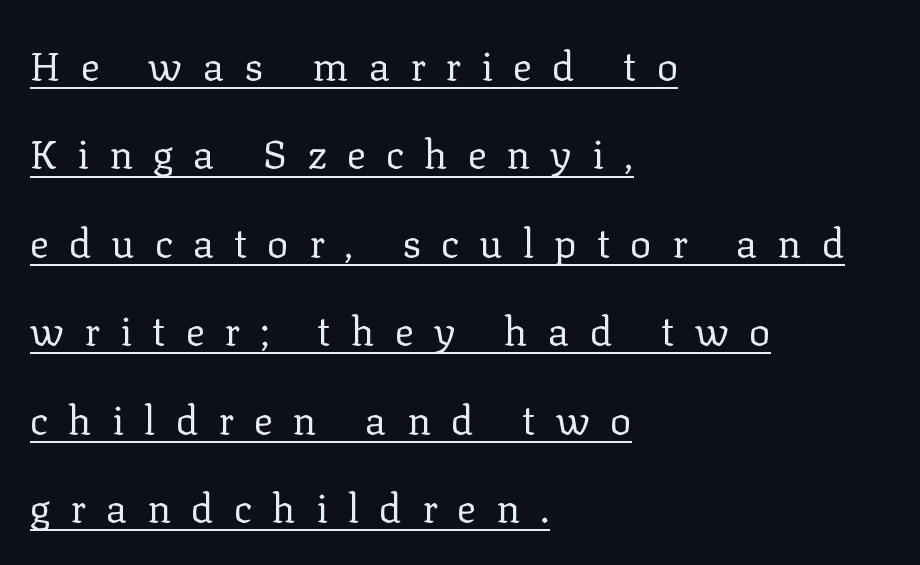
{"serif": "yes", "italic": "no", "bold": "no", "weight": "regular", "width": "normal", "stroke_contrast": "low", "x_height": "medium", "monospaced": "no", "underline": "yes", "align": "left", "line_spacing": "loose", "line_spacing_ratio": 2.21, "letter_spacing": "wide", "letter_spacing_em": 0.5, "glyph_px": 40}
